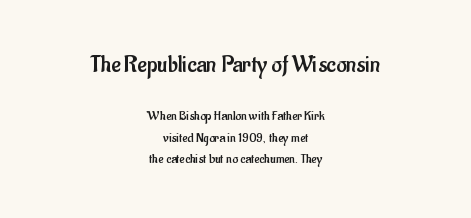
Ascenders rise straight up at ninety degrees. The face used here appears at its bigger size in the upper chunk. Compared with a typical body face, this is equally light or lighter still. The face used here is rendered with its standard letterfit. Alignment: centered.
